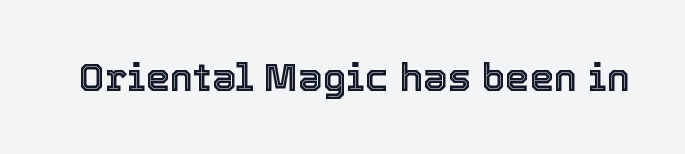
The image shows 39 px text type, upright; set normal letter spacing, not underlined; a medium x-height.
